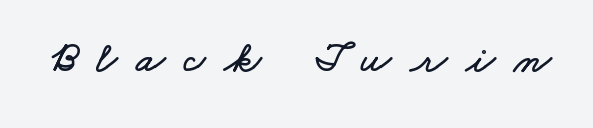
Q: Is the text underlined? A: No.
Q: Is the spacing between letters normal or unusually wide? A: Unusually wide.
Q: Width (condensed, normal, or wide)? A: Wide.
Q: Stroke contrast? A: Low.
Q: x-height? A: Small.
Q: Monospaced? A: No.
